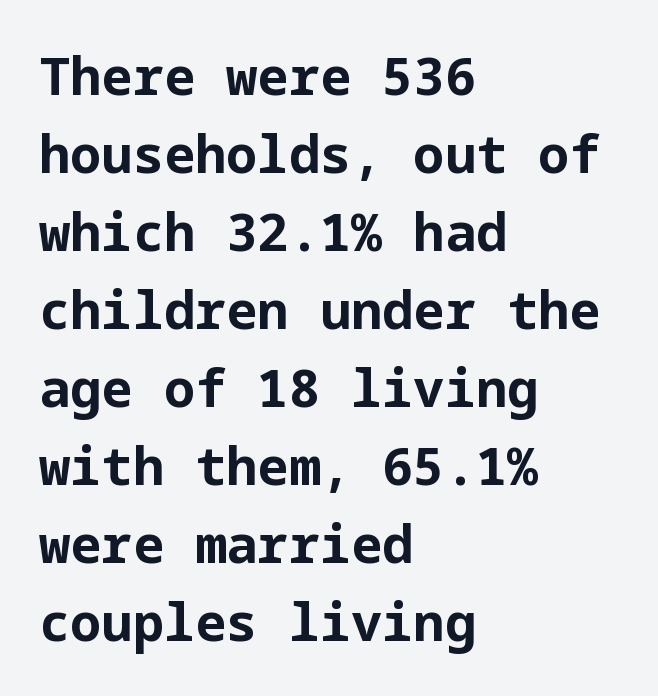
A typesetter would label this face a sans. Every letter is thick-stroked: bold, no question. No extra tracking has been applied to these lines. Rows of type keep a routine distance in the vertical direction. Every stem runs plumb, perpendicular to the baseline. Beneath every word, the page is bare.
